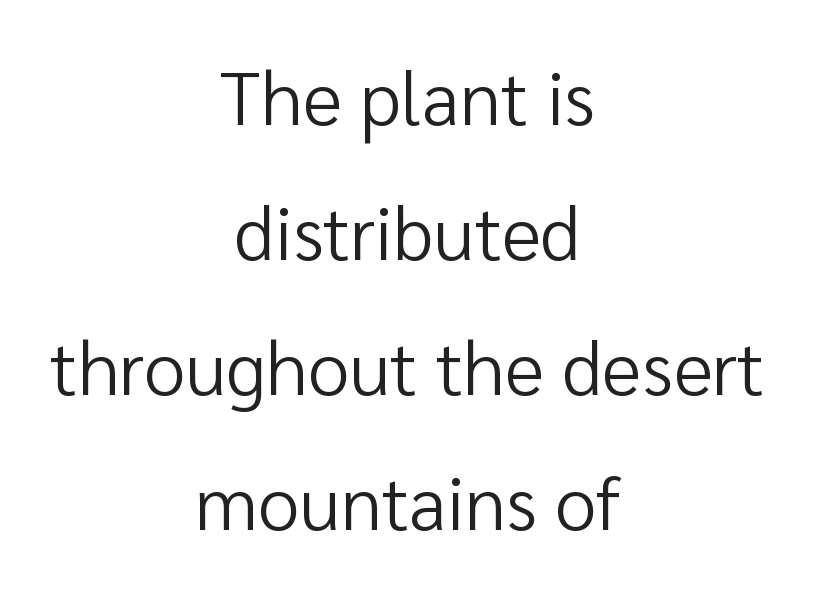
Any mark beneath the type? The region is blank. Horizontal alignment here is central, giving a formal, balanced look. Characters remain perfectly vertical along every line. In terms of letterspacing, this is plain default setting. Stems here are at most as thick as an everyday book face.
